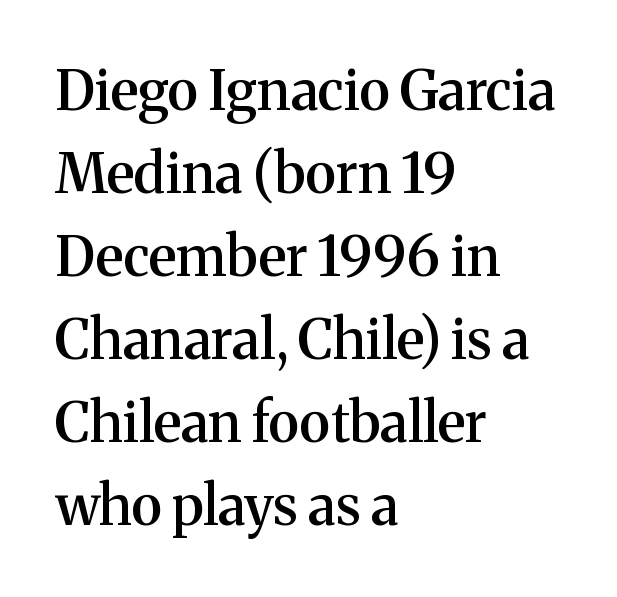
Q: Is the text bold? A: Semi-bold.
Q: Is the text italic (slanted)? A: No, it is upright.
Q: Is the typeface a serif or a sans-serif typeface? A: Serif.
Q: Is the text underlined? A: No.
Q: How is the paragraph aligned? A: Left-aligned.
Q: Is the spacing between letters normal or unusually wide? A: Normal.
Q: Is the spacing between lines tight, normal or loose? A: Normal.
Q: Width (condensed, normal, or wide)? A: Normal.
Q: Stroke contrast? A: Medium.
Q: x-height? A: Medium.
Q: Monospaced? A: No.
